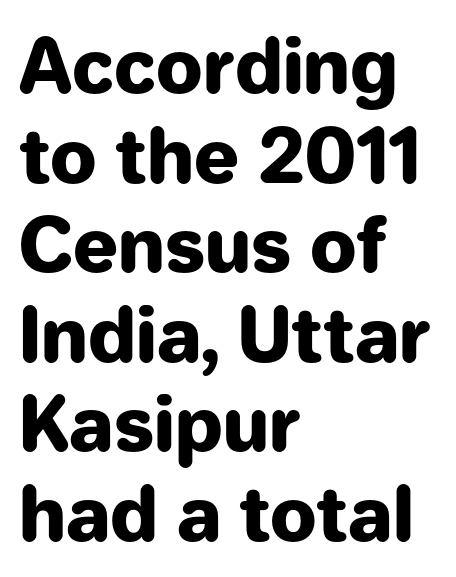
The image shows 74 px heavy sans-serif type, upright; set left-aligned, line spacing 1.21x, normal letter spacing, not underlined; low stroke contrast and a medium x-height.
